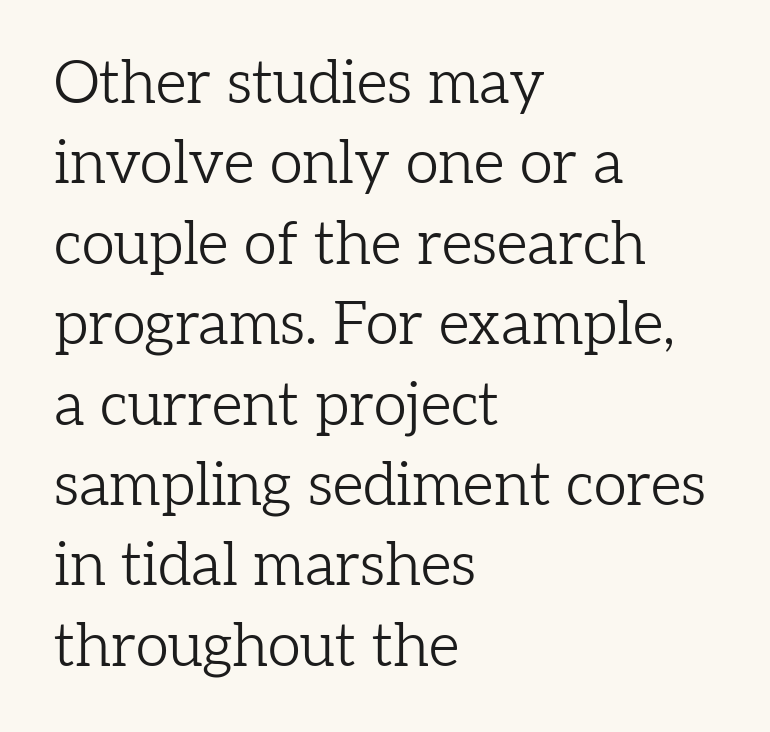
The image shows 60 px light serif type, upright; set left-aligned, normal line spacing (1.34x), normal letter spacing, not underlined; low stroke contrast and a medium x-height.
